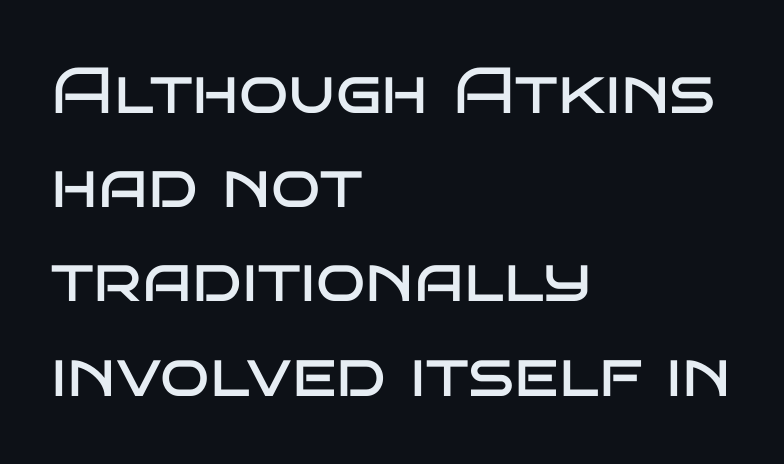
{"serif": "no", "italic": "no", "bold": "no", "weight": "regular", "width": "wide", "stroke_contrast": "low", "x_height": "large", "monospaced": "no", "underline": "no", "align": "left", "line_spacing": "normal", "line_spacing_ratio": 1.45, "letter_spacing": "normal", "letter_spacing_em": 0.0, "glyph_px": 65}
